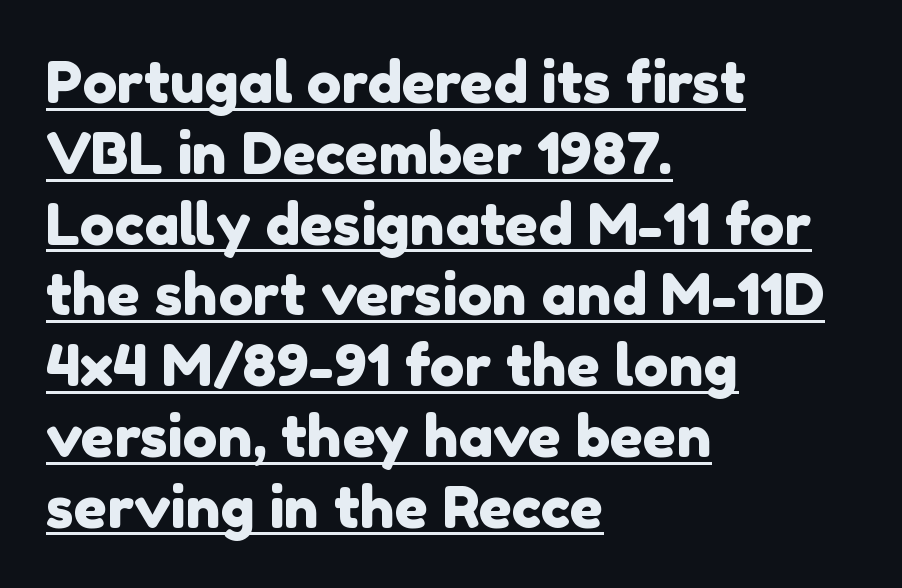
The image shows 58 px sans-serif type; set left-aligned, line spacing 1.22x, normal letter spacing, underlined; a medium x-height.
